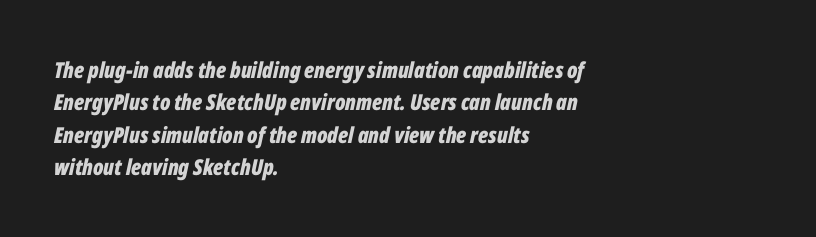
The image shows 22 px bold type, italic (leaning right); set left-aligned, normal line spacing (1.47x), normal letter spacing, not underlined.
